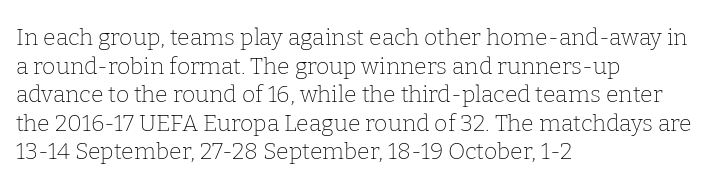
Q: Is the text bold? A: No.
Q: Is the text italic (slanted)? A: No, it is upright.
Q: Is the text underlined? A: No.
Q: How is the paragraph aligned? A: Left-aligned.
Q: Is the spacing between letters normal or unusually wide? A: Normal.
